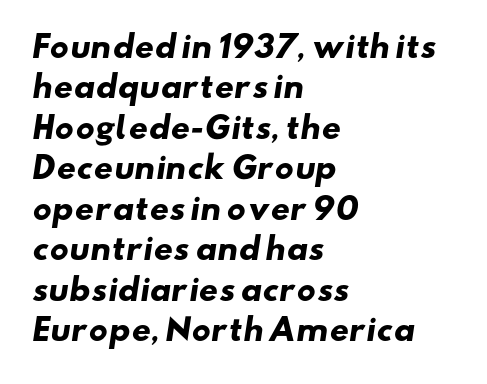
Normally led — the rows are evenly, conventionally spaced. Line starts are locked; line ends wander. Nobody touched the tracking dial on this one. This is heavy type, rendered in bold. The zone under the glyphs is completely vacant.
